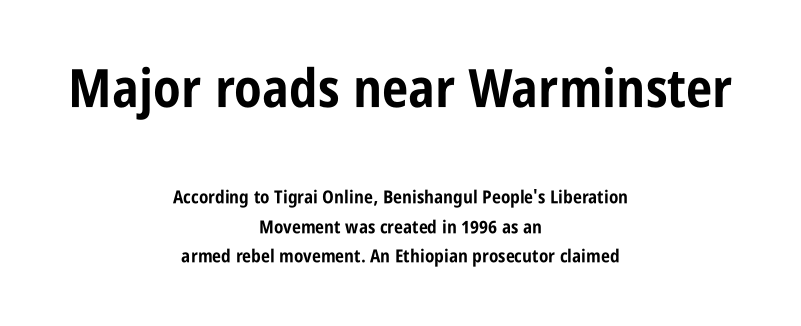
{"serif": "no", "italic": "no", "bold": "yes", "weight": "bold", "width": "condensed", "stroke_contrast": "low", "x_height": "large", "monospaced": "no", "underline": "no", "align": "center", "line_spacing": "normal", "line_spacing_ratio": 1.65, "letter_spacing": "normal", "letter_spacing_em": 0.0, "larger_block": "first", "size_ratio": 2.94, "glyph_px": 53}
